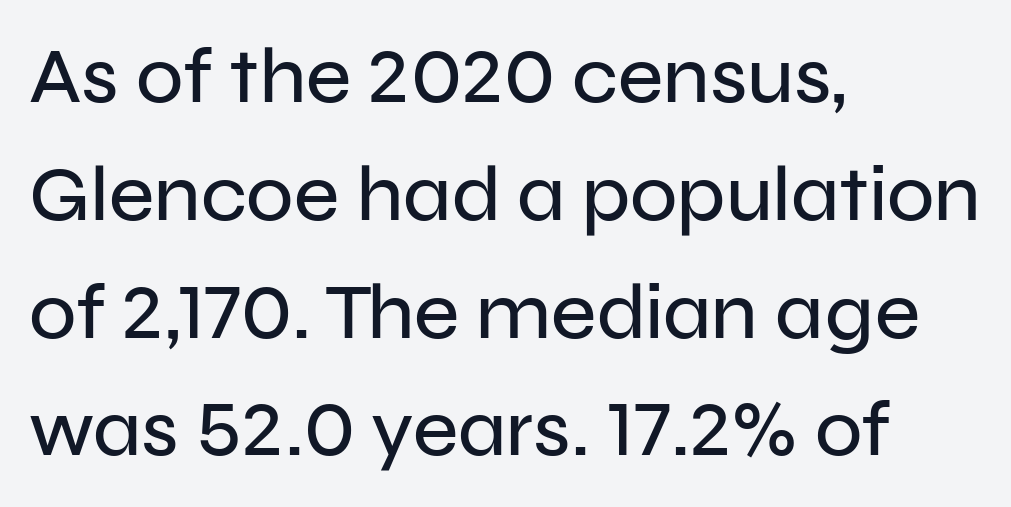
Rows of type keep a routine distance in the vertical direction. The letters advance in unequal steps, a hallmark of proportional type. A sans-serif font was chosen for this passage. Words appear dense and cohesive because spacing is normal.
